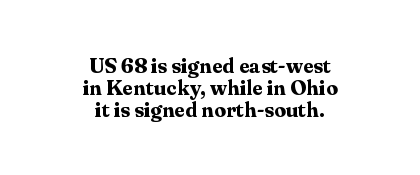
Q: Is the text bold? A: Yes.
Q: Is the text italic (slanted)? A: No, it is upright.
Q: Is the text underlined? A: No.
Q: How is the paragraph aligned? A: Centered.
Q: Is the spacing between letters normal or unusually wide? A: Normal.
Q: Is the spacing between lines tight, normal or loose? A: Tight.
